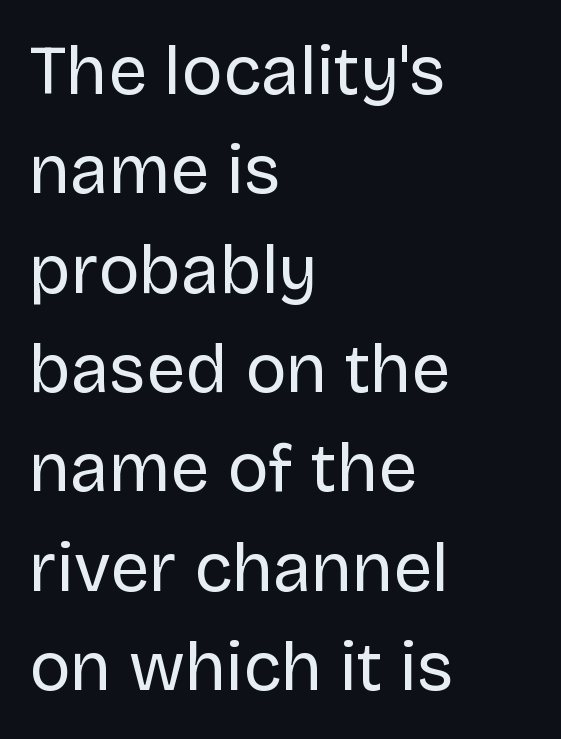
{"serif": "no", "italic": "no", "bold": "no", "weight": "regular", "width": "normal", "stroke_contrast": "low", "x_height": "large", "monospaced": "no", "underline": "no", "align": "left", "line_spacing": "normal", "line_spacing_ratio": 1.44, "letter_spacing": "normal", "letter_spacing_em": 0.0, "glyph_px": 69}
